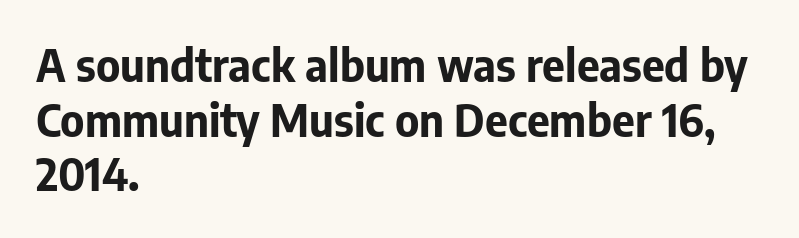
Q: Is the text bold? A: Yes.
Q: Is the text italic (slanted)? A: No, it is upright.
Q: Is the typeface a serif or a sans-serif typeface? A: Sans-serif.
Q: Is the text underlined? A: No.
Q: How is the paragraph aligned? A: Left-aligned.
Q: Is the spacing between letters normal or unusually wide? A: Normal.
Q: Width (condensed, normal, or wide)? A: Normal.
Q: Stroke contrast? A: Low.
Q: x-height? A: Medium.
Q: Monospaced? A: No.
